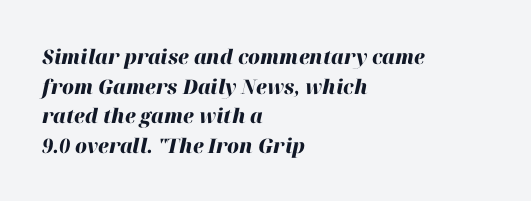
The rows are spaced the way most documents space them. The words here are not underlined. There's an unmistakable incline to the writing here. Words appear dense and cohesive because spacing is normal.
